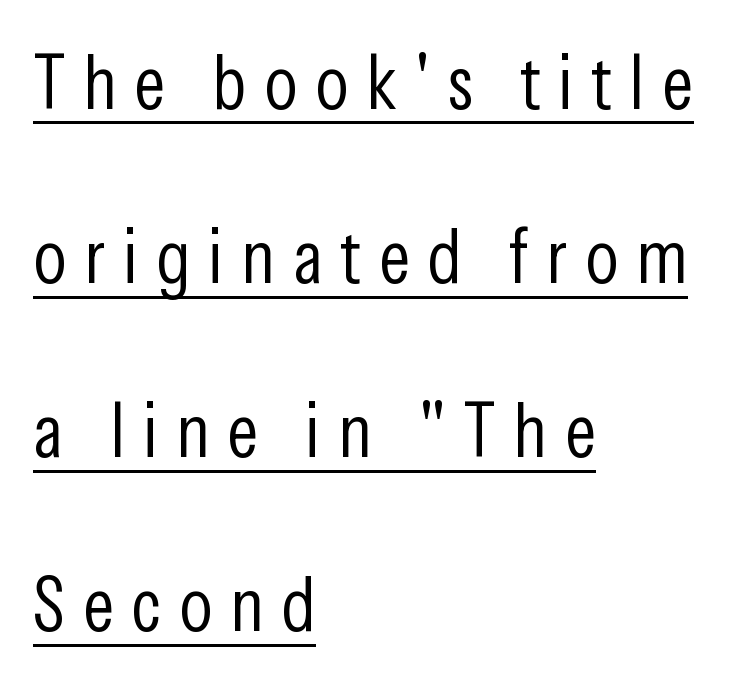
{"serif": "no", "italic": "no", "bold": "no", "weight": "light", "width": "condensed", "stroke_contrast": "low", "x_height": "medium", "monospaced": "no", "underline": "yes", "align": "left", "line_spacing": "loose", "line_spacing_ratio": 2.26, "letter_spacing": "wide", "letter_spacing_em": 0.23, "glyph_px": 77}
